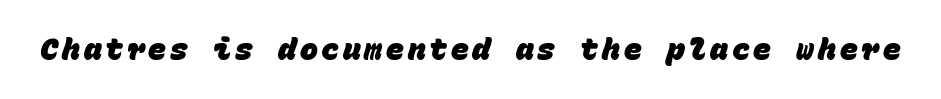
Q: Is the text bold? A: Yes.
Q: Is the typeface a serif or a sans-serif typeface? A: Sans-serif.
Q: Is the text underlined? A: No.
Q: Width (condensed, normal, or wide)? A: Normal.
Q: Stroke contrast? A: Low.
Q: x-height? A: Large.
Q: Monospaced? A: Yes.
